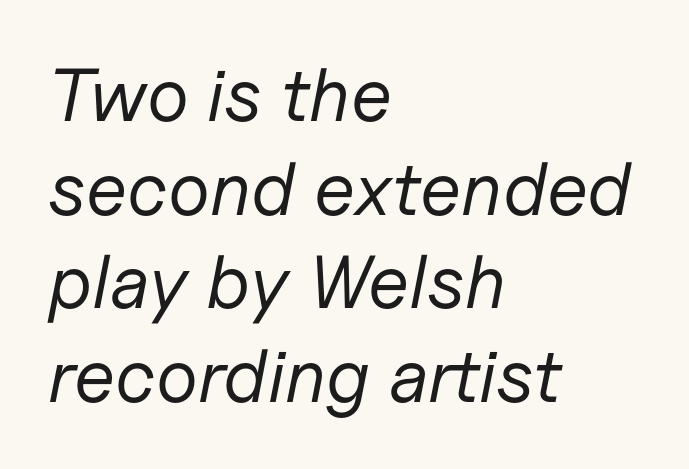
Q: Is the text bold? A: No.
Q: Is the text italic (slanted)? A: Yes, it leans right by about 11 degrees.
Q: Is the text underlined? A: No.
Q: How is the paragraph aligned? A: Left-aligned.
Q: Is the spacing between letters normal or unusually wide? A: Normal.
Q: Is the spacing between lines tight, normal or loose? A: Normal.
Q: Width (condensed, normal, or wide)? A: Normal.
Q: Stroke contrast? A: Low.
Q: x-height? A: Medium.
Q: Monospaced? A: No.
